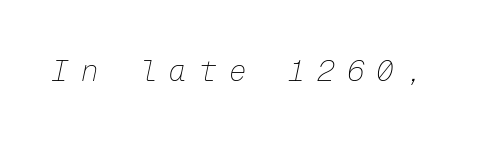
Q: Is the text bold? A: No.
Q: Is the text italic (slanted)? A: Yes, it leans right by about 12 degrees.
Q: Is the text underlined? A: No.
Q: Is the spacing between letters normal or unusually wide? A: Unusually wide.
Q: Width (condensed, normal, or wide)? A: Normal.
Q: Stroke contrast? A: Low.
Q: x-height? A: Medium.
Q: Monospaced? A: Yes.
